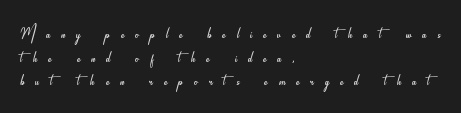
Q: Is the text bold? A: No.
Q: Is the text italic (slanted)? A: Yes.
Q: Is the text underlined? A: No.
Q: How is the paragraph aligned? A: Left-aligned.
Q: Is the spacing between letters normal or unusually wide? A: Unusually wide.
Q: Is the spacing between lines tight, normal or loose? A: Tight.
